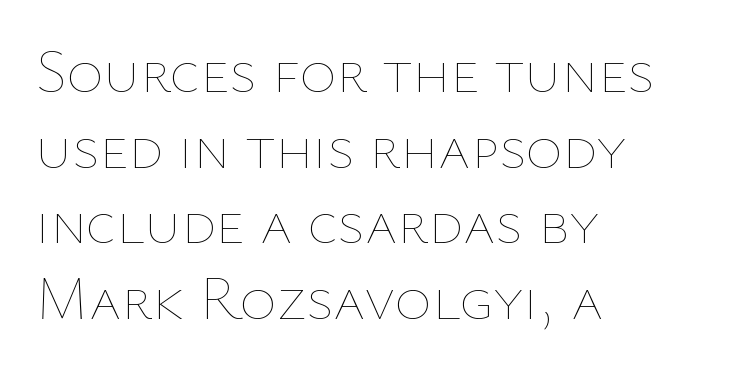
{"italic": "no", "bold": "no", "weight": "thin", "width": "normal", "stroke_contrast": "low", "x_height": "medium", "monospaced": "no", "underline": "no", "align": "left", "line_spacing_ratio": 1.22, "letter_spacing": "normal", "letter_spacing_em": 0.0, "glyph_px": 62}
